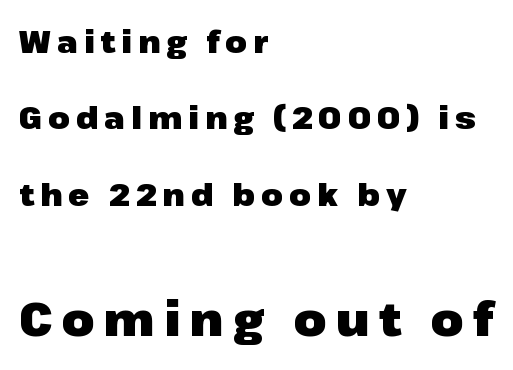
The image shows 47 px heavy sans-serif type, upright; set left-aligned, loose line spacing (2.46x), unusually wide letter spacing (+0.2 em), not underlined; the second (bottom) block is 1.52x larger; low stroke contrast and a medium x-height.
